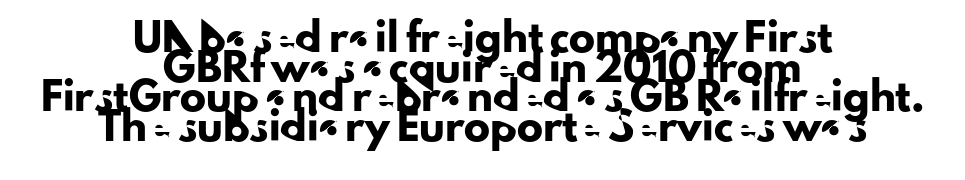
{"italic": "no", "underline": "no", "align": "center", "line_spacing": "tight", "line_spacing_ratio": 1.14, "letter_spacing": "normal", "letter_spacing_em": 0.0, "glyph_px": 26}
